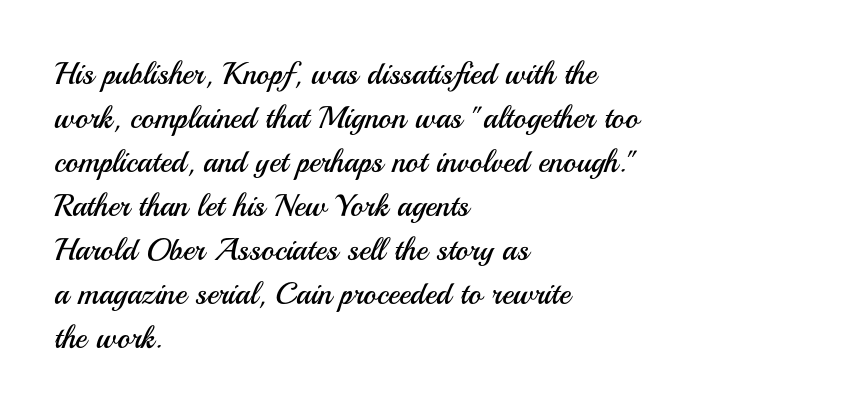
{"serif": "no", "bold": "no", "weight": "regular", "width": "normal", "stroke_contrast": "medium", "x_height": "small", "monospaced": "no", "underline": "no", "align": "left", "line_spacing": "normal", "line_spacing_ratio": 1.42, "letter_spacing": "normal", "letter_spacing_em": 0.0, "glyph_px": 31}
